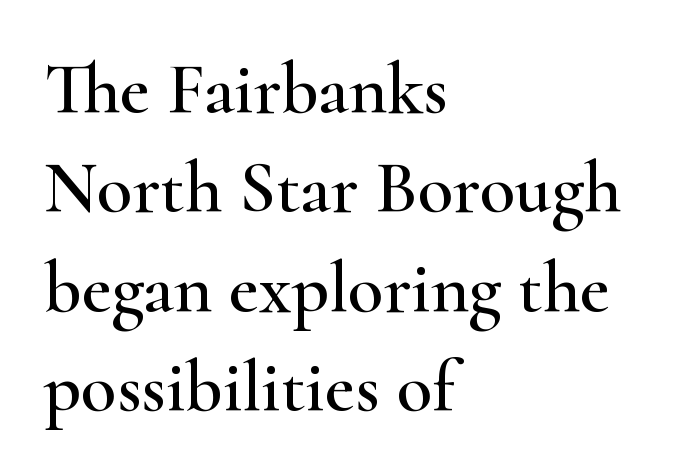
{"serif": "yes", "italic": "no", "width": "wide", "stroke_contrast": "high", "x_height": "small", "monospaced": "no", "underline": "no", "align": "left", "line_spacing": "normal", "line_spacing_ratio": 1.36, "letter_spacing": "normal", "letter_spacing_em": 0.0, "glyph_px": 73}
